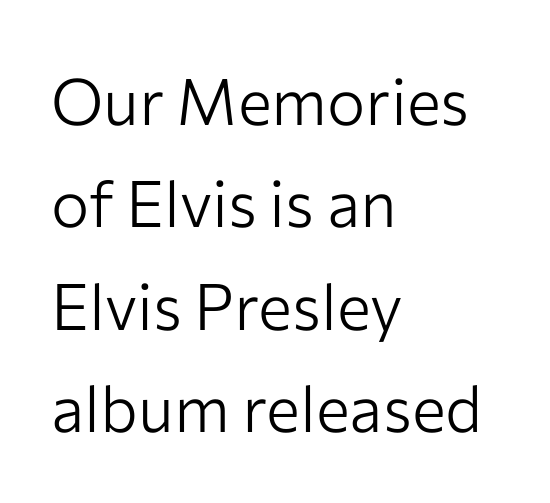
Q: Is the text bold? A: No.
Q: Is the text italic (slanted)? A: No, it is upright.
Q: Is the typeface a serif or a sans-serif typeface? A: Sans-serif.
Q: Is the text underlined? A: No.
Q: How is the paragraph aligned? A: Left-aligned.
Q: Is the spacing between letters normal or unusually wide? A: Normal.
Q: Is the spacing between lines tight, normal or loose? A: Normal.
Q: Width (condensed, normal, or wide)? A: Normal.
Q: Stroke contrast? A: Low.
Q: x-height? A: Medium.
Q: Monospaced? A: No.
